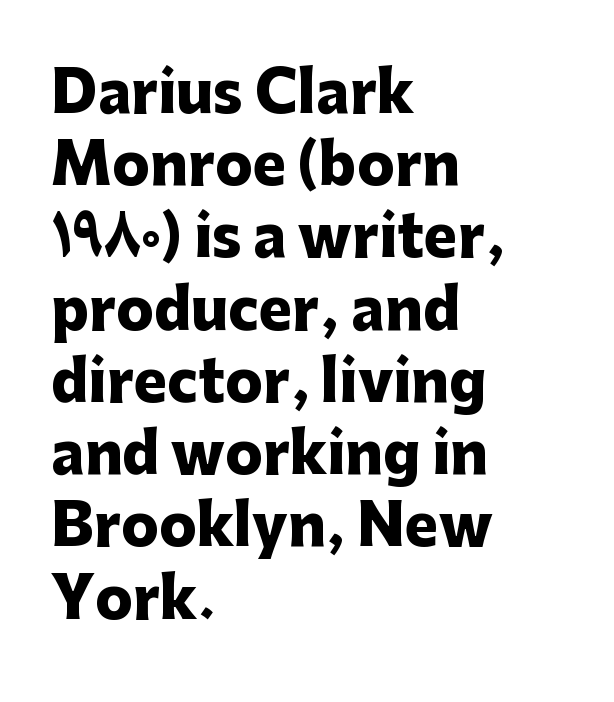
Q: Is the text bold? A: Yes.
Q: Is the text italic (slanted)? A: No, it is upright.
Q: Is the typeface a serif or a sans-serif typeface? A: Sans-serif.
Q: Is the text underlined? A: No.
Q: How is the paragraph aligned? A: Left-aligned.
Q: Is the spacing between letters normal or unusually wide? A: Normal.
Q: Is the spacing between lines tight, normal or loose? A: Normal.
Q: Width (condensed, normal, or wide)? A: Normal.
Q: Stroke contrast? A: Low.
Q: x-height? A: Medium.
Q: Monospaced? A: No.
